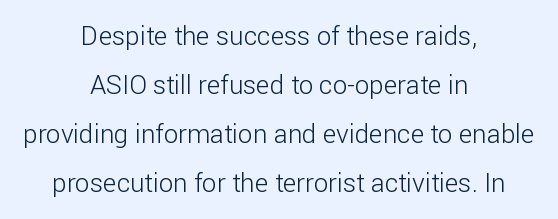
{"italic": "no", "bold": "no", "underline": "no", "align": "center", "line_spacing_ratio": 1.88, "letter_spacing": "normal", "letter_spacing_em": 0.0, "glyph_px": 26}
